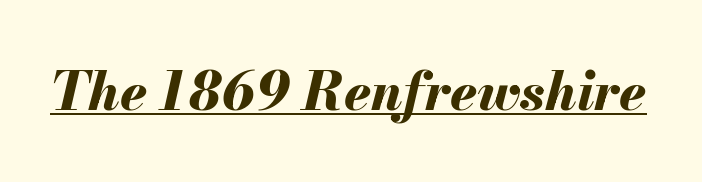
The image shows 53 px bold type, italic (leaning right); set normal letter spacing, underlined; medium stroke contrast and a small x-height.
